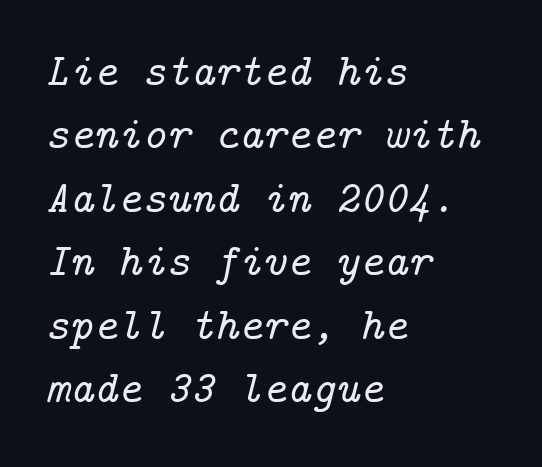
Q: Is the text italic (slanted)? A: Yes, it leans right by about 14 degrees.
Q: Is the typeface a serif or a sans-serif typeface? A: Serif.
Q: Is the text underlined? A: No.
Q: How is the paragraph aligned? A: Left-aligned.
Q: Is the spacing between letters normal or unusually wide? A: Normal.
Q: Is the spacing between lines tight, normal or loose? A: Normal.
Q: Width (condensed, normal, or wide)? A: Normal.
Q: Stroke contrast? A: Low.
Q: x-height? A: Medium.
